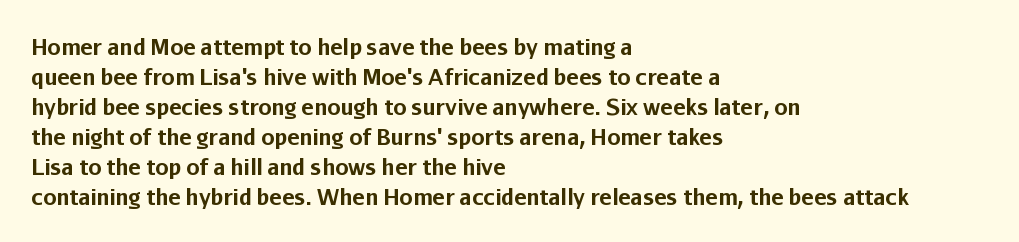
Q: Is the text bold? A: Yes.
Q: Is the text italic (slanted)? A: No, it is upright.
Q: Is the text underlined? A: No.
Q: How is the paragraph aligned? A: Left-aligned.
Q: Is the spacing between letters normal or unusually wide? A: Normal.
Q: Is the spacing between lines tight, normal or loose? A: Normal.
